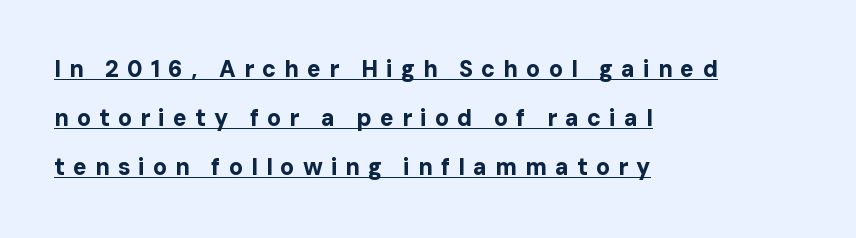
The image shows 23 px bold type, upright; set left-aligned, loose line spacing (2.14x), unusually wide letter spacing (+0.35 em), underlined.
